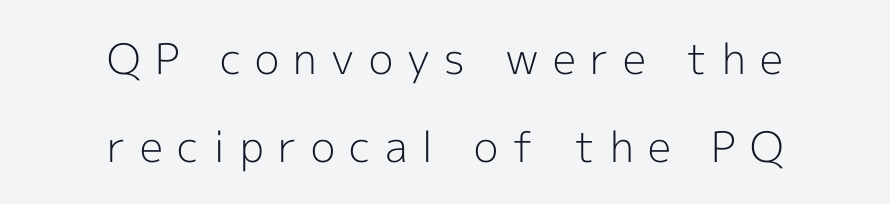
{"serif": "no", "italic": "no", "bold": "no", "weight": "light", "width": "normal", "x_height": "medium", "monospaced": "no", "underline": "no", "align": "center", "line_spacing": "loose", "line_spacing_ratio": 2.09, "letter_spacing": "wide", "letter_spacing_em": 0.34, "glyph_px": 42}
